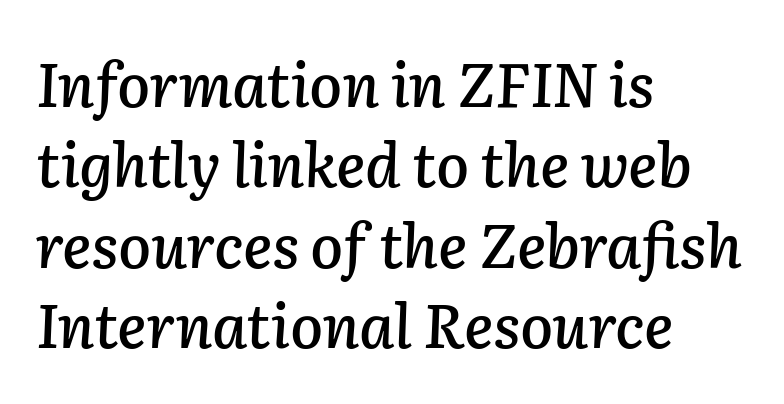
The image shows 60 px text type, italic (leaning right); set left-aligned, normal line spacing (1.34x), normal letter spacing, not underlined; low stroke contrast and a medium x-height.
